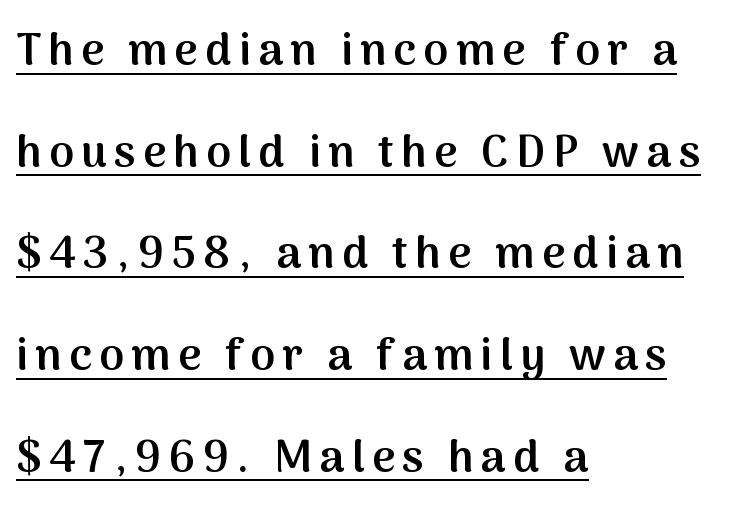
The image shows 45 px semibold sans-serif type, upright; set left-aligned, loose line spacing (2.26x), underlined; medium stroke contrast and a medium x-height.
